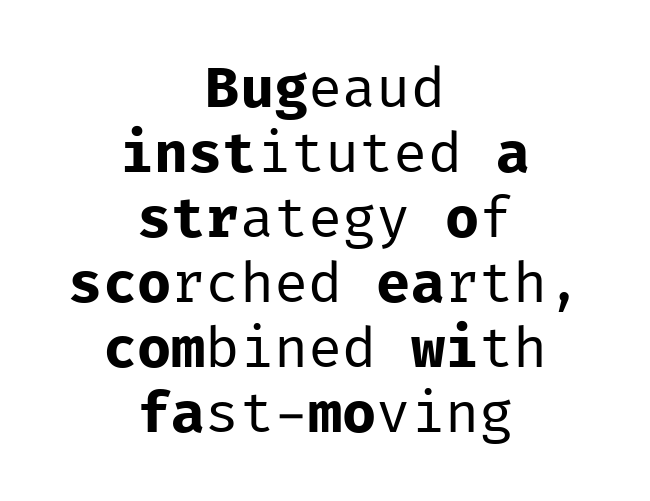
{"serif": "no", "italic": "no", "bold": "no", "weight": "regular", "width": "normal", "stroke_contrast": "low", "x_height": "medium", "monospaced": "yes", "underline": "no", "align": "center", "line_spacing": "tight", "line_spacing_ratio": 1.14, "letter_spacing": "normal", "letter_spacing_em": 0.0, "glyph_px": 57}
